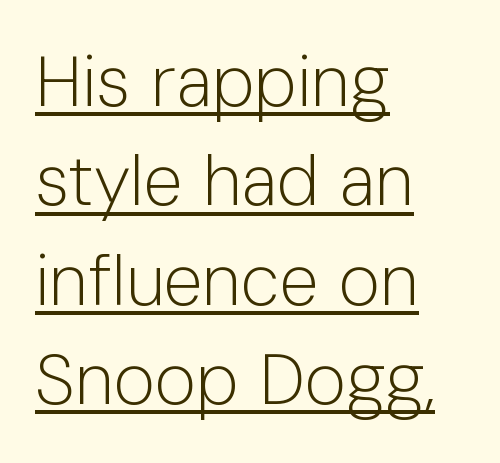
The image shows 71 px light sans-serif type, upright; set left-aligned, normal line spacing (1.4x), normal letter spacing, underlined; low stroke contrast and a medium x-height.
